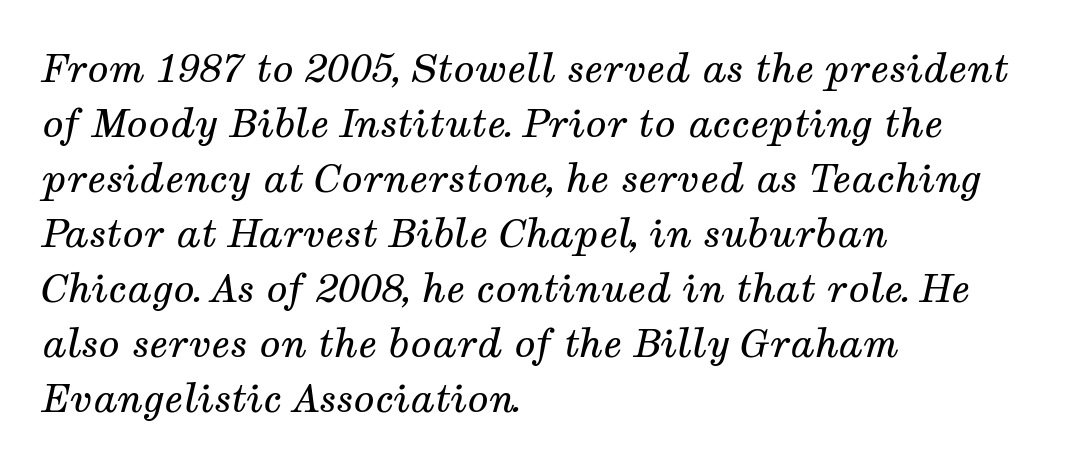
The image shows 39 px regular-weight serif type, italic (leaning right); set left-aligned, normal line spacing (1.41x), normal letter spacing, not underlined; medium stroke contrast and a medium x-height.
